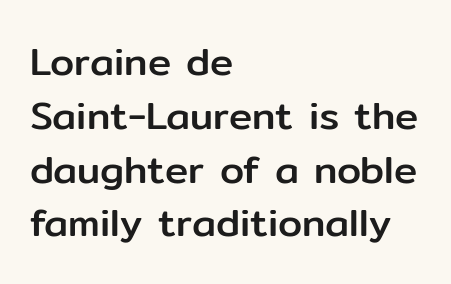
{"serif": "no", "italic": "no", "width": "normal", "stroke_contrast": "low", "x_height": "medium", "monospaced": "no", "underline": "no", "align": "left", "line_spacing": "normal", "line_spacing_ratio": 1.38, "letter_spacing": "normal", "letter_spacing_em": 0.0, "glyph_px": 39}
